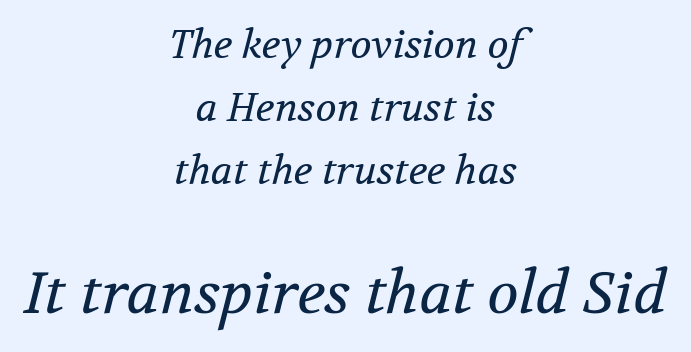
{"serif": "yes", "italic": "yes", "lean": "right", "slant_degrees": 12, "bold": "no", "weight": "regular", "width": "normal", "stroke_contrast": "medium", "x_height": "medium", "monospaced": "no", "underline": "no", "align": "center", "line_spacing": "normal", "line_spacing_ratio": 1.62, "letter_spacing": "normal", "letter_spacing_em": 0.0, "larger_block": "second", "size_ratio": 1.49, "glyph_px": 58}
